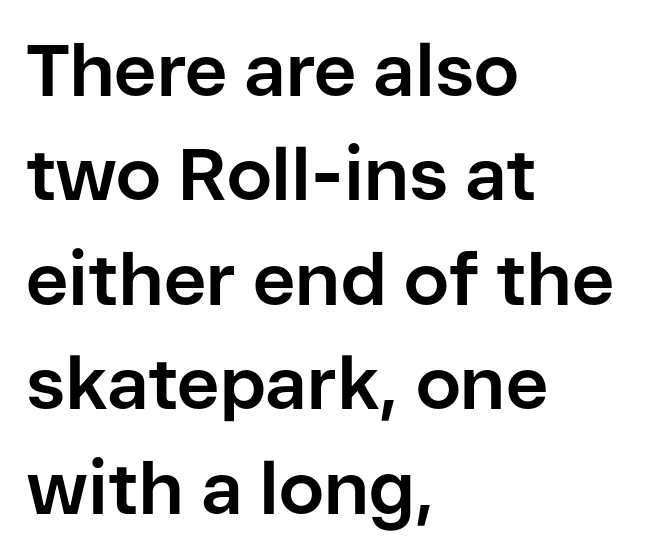
Q: Is the text bold? A: Yes.
Q: Is the text italic (slanted)? A: No, it is upright.
Q: Is the typeface a serif or a sans-serif typeface? A: Sans-serif.
Q: Is the text underlined? A: No.
Q: How is the paragraph aligned? A: Left-aligned.
Q: Is the spacing between letters normal or unusually wide? A: Normal.
Q: Is the spacing between lines tight, normal or loose? A: Normal.
Q: Width (condensed, normal, or wide)? A: Normal.
Q: Stroke contrast? A: Low.
Q: x-height? A: Medium.
Q: Monospaced? A: No.
